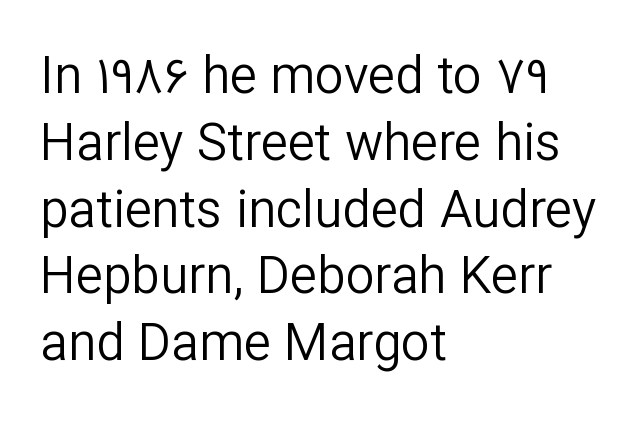
{"serif": "no", "italic": "no", "bold": "no", "weight": "regular", "width": "normal", "stroke_contrast": "low", "x_height": "medium", "monospaced": "no", "underline": "no", "align": "left", "line_spacing": "normal", "line_spacing_ratio": 1.31, "letter_spacing": "normal", "letter_spacing_em": 0.0, "glyph_px": 51}
